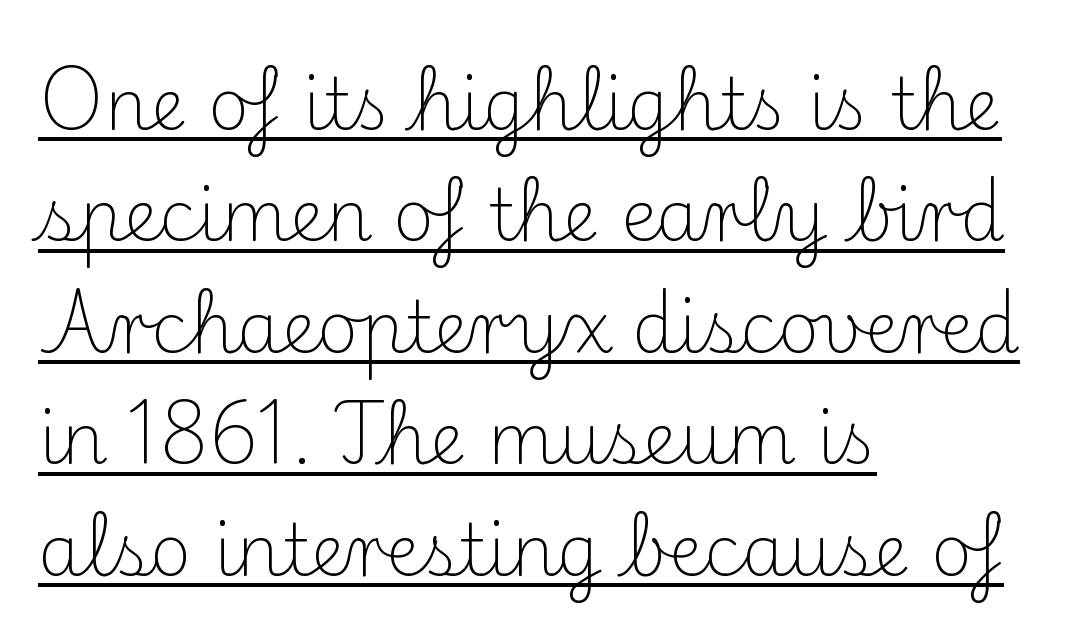
{"serif": "yes", "italic": "no", "bold": "no", "weight": "light", "width": "normal", "stroke_contrast": "medium", "x_height": "small", "monospaced": "no", "underline": "yes", "align": "left", "line_spacing": "normal", "line_spacing_ratio": 1.57, "letter_spacing": "normal", "letter_spacing_em": 0.0, "glyph_px": 71}
